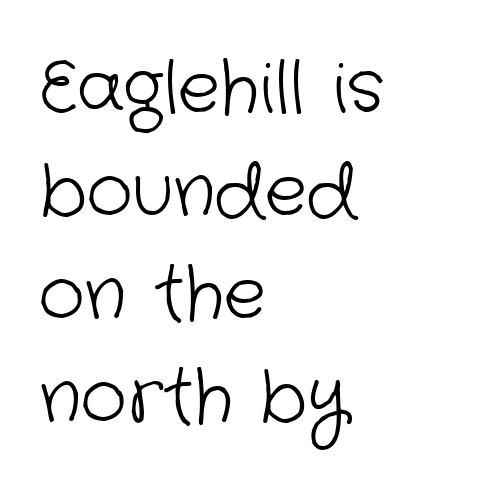
The image shows 71 px light sans-serif type; set left-aligned, normal line spacing (1.45x), normal letter spacing, not underlined; low stroke contrast and a medium x-height.
